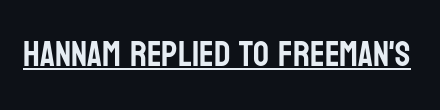
Q: Is the text italic (slanted)? A: No, it is upright.
Q: Is the typeface a serif or a sans-serif typeface? A: Sans-serif.
Q: Is the text underlined? A: Yes.
Q: Is the spacing between letters normal or unusually wide? A: Normal.
Q: Width (condensed, normal, or wide)? A: Condensed.
Q: Stroke contrast? A: Low.
Q: x-height? A: Large.
Q: Monospaced? A: No.
